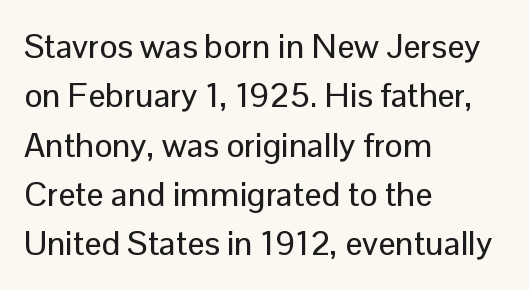
The image shows 34 px sans-serif type, upright; set left-aligned, normal line spacing (1.45x), normal letter spacing, not underlined; low stroke contrast and a medium x-height.
